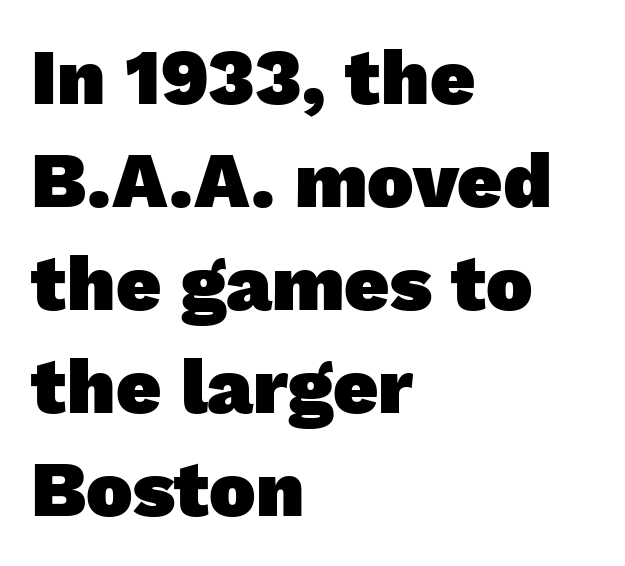
The image shows 78 px heavy sans-serif type; set left-aligned, normal line spacing (1.32x), normal letter spacing, not underlined; low stroke contrast and a medium x-height.
